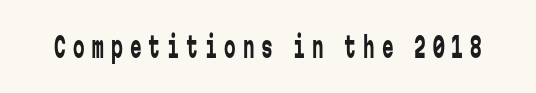
{"serif": "no", "italic": "no", "bold": "no", "weight": "regular", "width": "condensed", "stroke_contrast": "low", "x_height": "medium", "monospaced": "yes", "underline": "no", "letter_spacing": "wide", "letter_spacing_em": 0.25, "glyph_px": 29}
